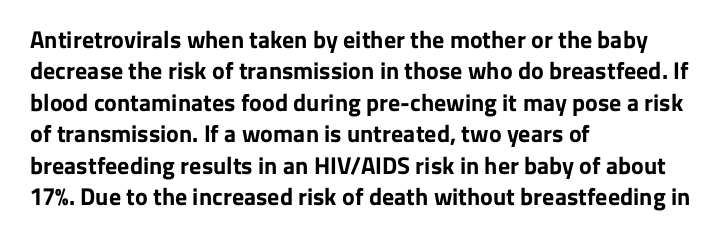
Caption: standard tracking, unaltered. In CSS terms this would be text-align: left. Unlike italic type, these characters show no tilt at all. A dark, heavy texture on the line: the type is bold.
